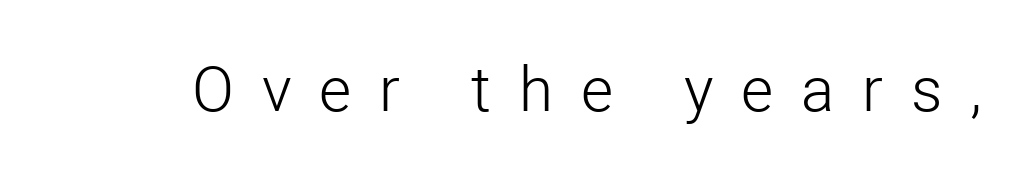
Q: Is the text bold? A: No.
Q: Is the text italic (slanted)? A: No, it is upright.
Q: Is the typeface a serif or a sans-serif typeface? A: Sans-serif.
Q: Is the text underlined? A: No.
Q: Is the spacing between letters normal or unusually wide? A: Unusually wide.
Q: Width (condensed, normal, or wide)? A: Normal.
Q: Stroke contrast? A: Low.
Q: x-height? A: Medium.
Q: Monospaced? A: No.
